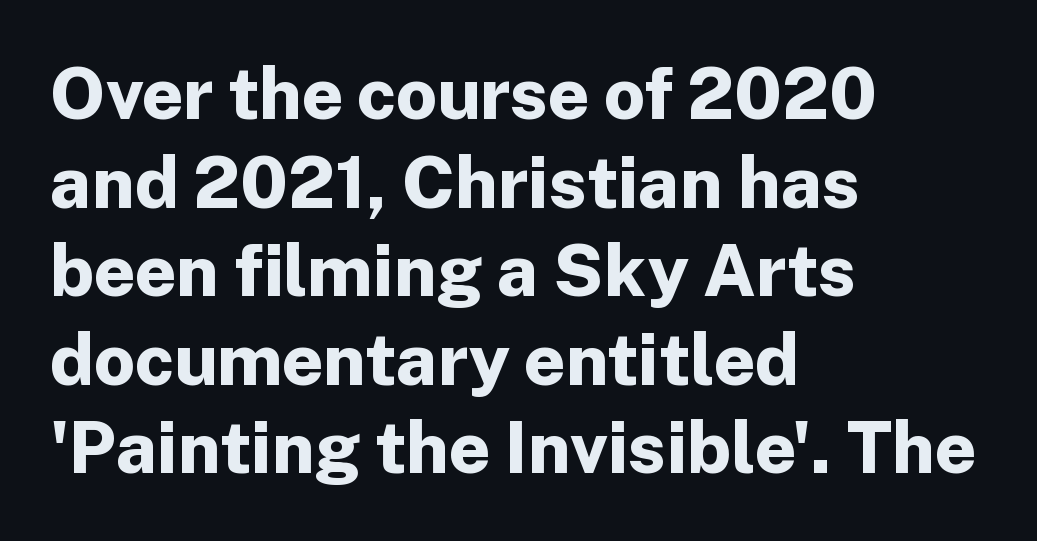
Q: Is the text bold? A: Yes.
Q: Is the text italic (slanted)? A: No, it is upright.
Q: Is the typeface a serif or a sans-serif typeface? A: Sans-serif.
Q: Is the text underlined? A: No.
Q: How is the paragraph aligned? A: Left-aligned.
Q: Is the spacing between letters normal or unusually wide? A: Normal.
Q: Width (condensed, normal, or wide)? A: Normal.
Q: Stroke contrast? A: Low.
Q: x-height? A: Medium.
Q: Monospaced? A: No.
